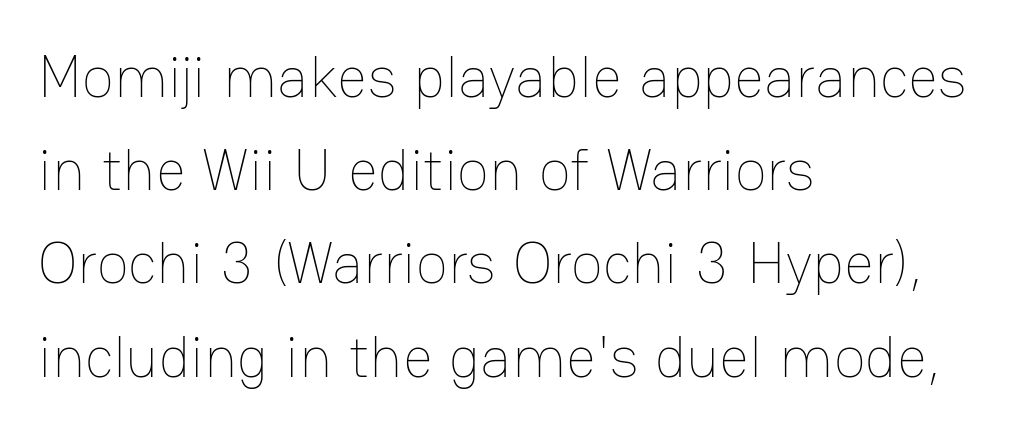
The image shows 59 px thin type, upright; set left-aligned, normal line spacing (1.58x), normal letter spacing, not underlined; low stroke contrast and a medium x-height.
